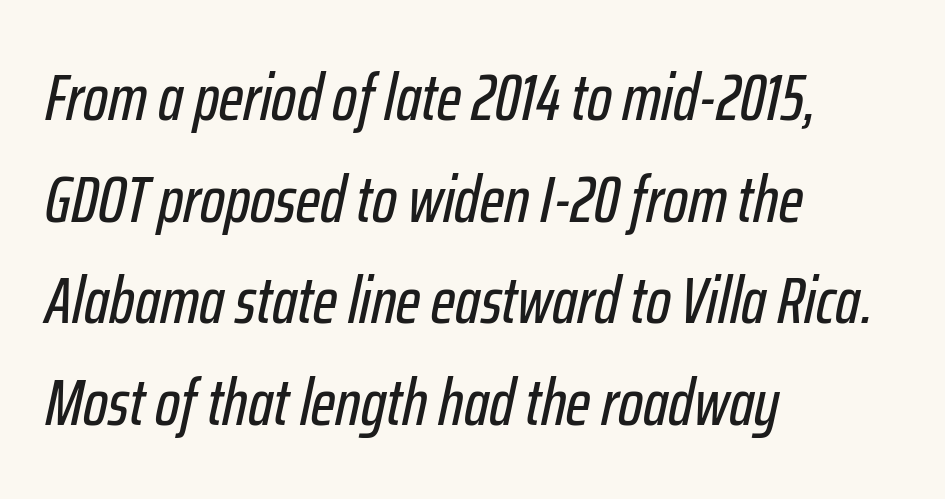
Q: Is the text italic (slanted)? A: Yes, it leans right by about 12 degrees.
Q: Is the text underlined? A: No.
Q: How is the paragraph aligned? A: Left-aligned.
Q: Is the spacing between letters normal or unusually wide? A: Normal.
Q: Is the spacing between lines tight, normal or loose? A: Normal.
Q: Width (condensed, normal, or wide)? A: Condensed.
Q: Stroke contrast? A: Low.
Q: x-height? A: Medium.
Q: Monospaced? A: No.
